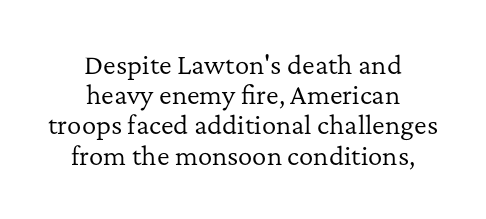
The space beneath each line is pristine and unruled. The font sits on the lighter half of the weight spectrum, regular included. In terms of letterspacing, this is plain default setting. The type sits square on the baseline with zero lean. One glance says typical: line gaps are just what's usual. The whitespace from short lines is split evenly between both sides.
